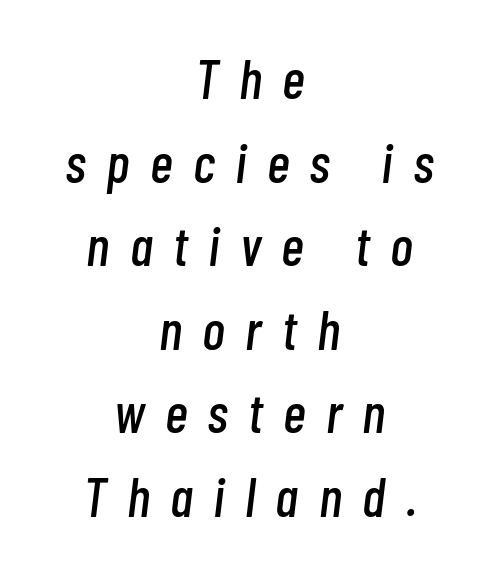
{"italic": "yes", "lean": "right", "slant_degrees": 7, "width": "condensed", "stroke_contrast": "low", "x_height": "medium", "monospaced": "no", "underline": "no", "align": "center", "line_spacing": "normal", "line_spacing_ratio": 1.52, "letter_spacing": "wide", "letter_spacing_em": 0.37, "glyph_px": 55}
